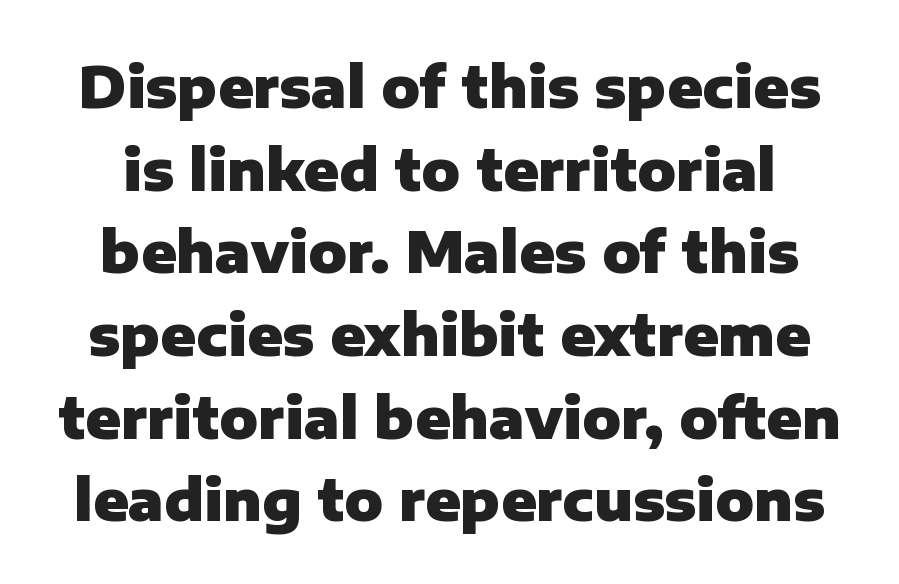
The image shows 57 px heavy sans-serif type, upright; set normal line spacing (1.45x), normal letter spacing, not underlined; low stroke contrast and a medium x-height.
